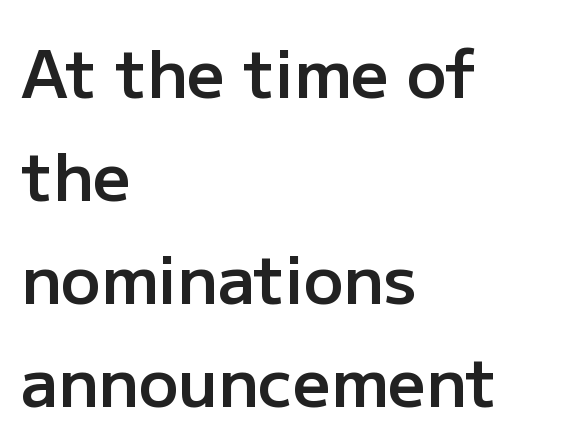
The image shows 66 px semibold sans-serif type, upright; set left-aligned, normal line spacing (1.56x), normal letter spacing, not underlined; low stroke contrast and a medium x-height.
